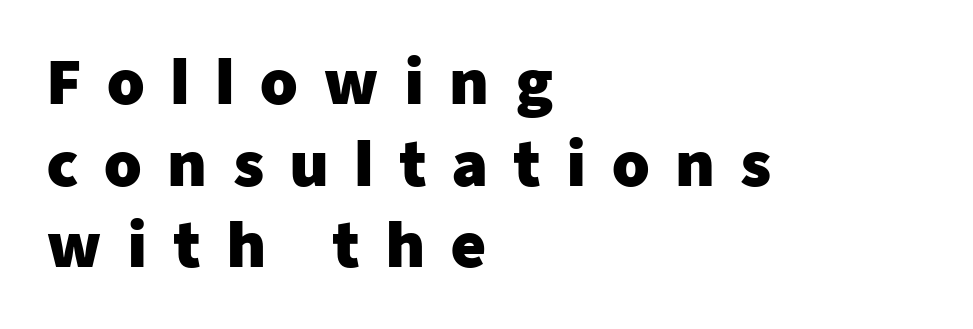
The image shows 60 px heavy sans-serif type, upright; set left-aligned, normal line spacing (1.36x), unusually wide letter spacing (+0.42 em), not underlined; low stroke contrast and a medium x-height.
